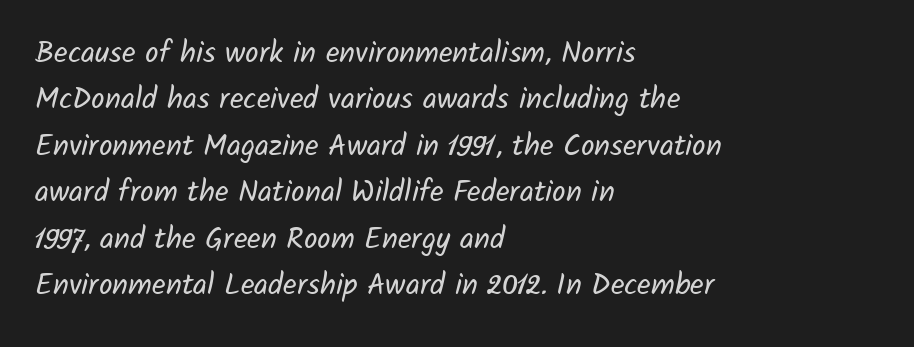
Q: Is the text bold? A: No.
Q: Is the typeface a serif or a sans-serif typeface? A: Sans-serif.
Q: Is the text underlined? A: No.
Q: How is the paragraph aligned? A: Left-aligned.
Q: Is the spacing between letters normal or unusually wide? A: Normal.
Q: Is the spacing between lines tight, normal or loose? A: Normal.
Q: Width (condensed, normal, or wide)? A: Normal.
Q: Stroke contrast? A: Low.
Q: x-height? A: Medium.
Q: Monospaced? A: No.
